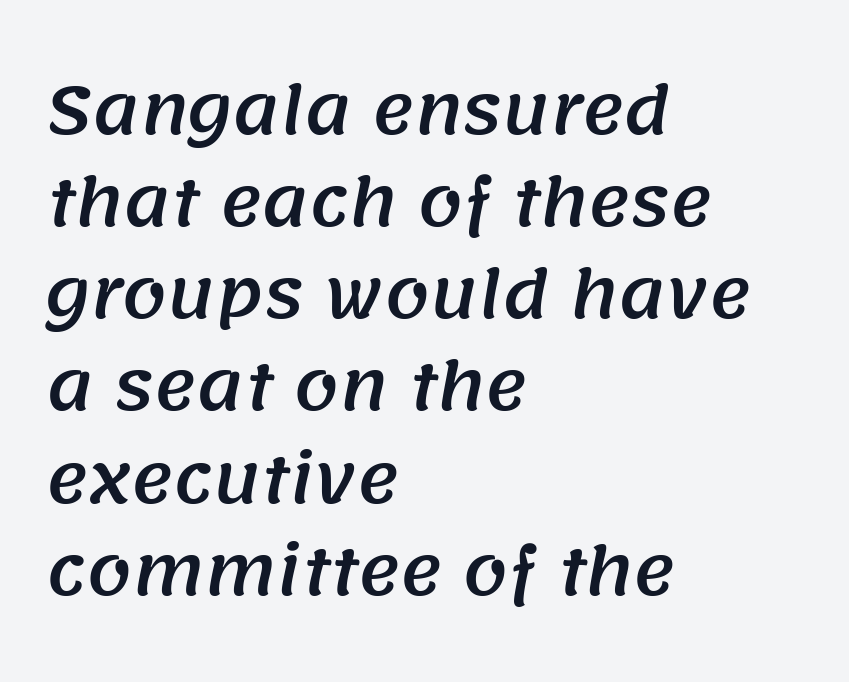
The image shows 64 px sans-serif type; set left-aligned, normal line spacing (1.44x), normal letter spacing, not underlined; medium stroke contrast and a large x-height.
